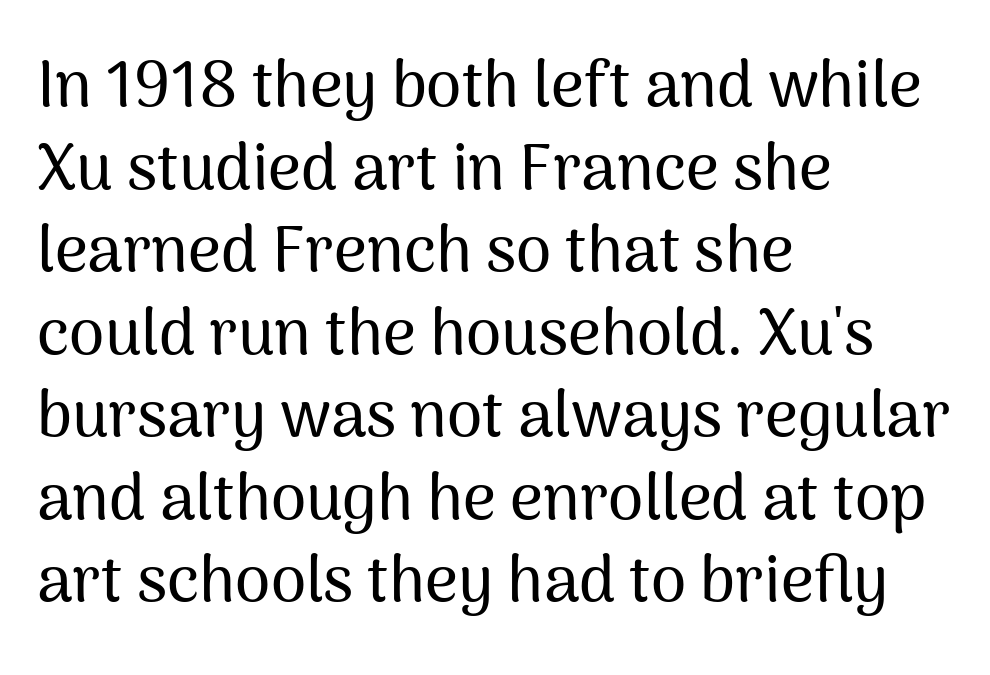
{"serif": "no", "italic": "no", "width": "normal", "stroke_contrast": "medium", "x_height": "medium", "monospaced": "no", "underline": "no", "align": "left", "line_spacing": "normal", "line_spacing_ratio": 1.29, "letter_spacing": "normal", "letter_spacing_em": 0.0, "glyph_px": 64}
